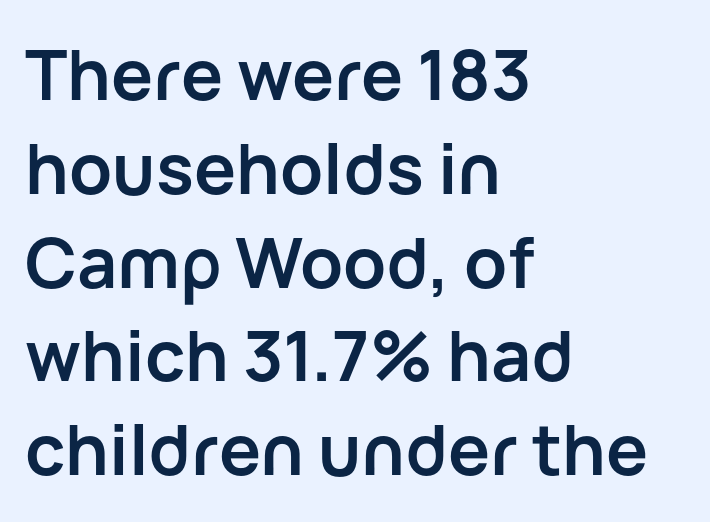
{"serif": "no", "italic": "no", "bold": "yes", "weight": "semibold", "width": "normal", "stroke_contrast": "low", "x_height": "medium", "monospaced": "no", "underline": "no", "align": "left", "line_spacing": "normal", "line_spacing_ratio": 1.34, "letter_spacing": "normal", "letter_spacing_em": 0.0, "glyph_px": 70}
